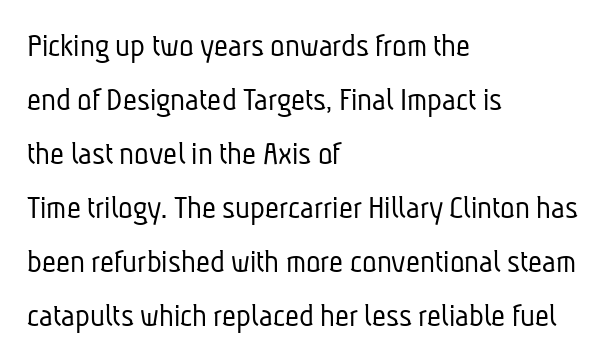
The image shows 34 px light, condensed sans-serif type; set left-aligned, normal line spacing (1.59x), normal letter spacing, not underlined; low stroke contrast and a medium x-height.
